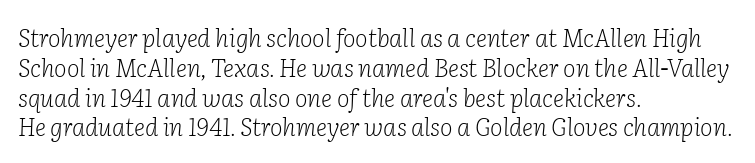
{"italic": "yes", "lean": "right", "slant_degrees": 2, "bold": "no", "underline": "no", "align": "left", "line_spacing_ratio": 1.24, "letter_spacing": "normal", "letter_spacing_em": 0.0, "glyph_px": 24}
